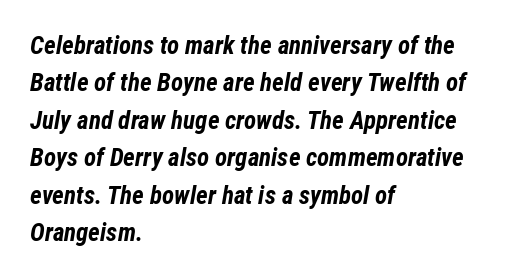
{"italic": "yes", "lean": "right", "slant_degrees": 12, "bold": "yes", "underline": "no", "align": "left", "line_spacing": "normal", "line_spacing_ratio": 1.5, "letter_spacing": "normal", "letter_spacing_em": 0.0, "glyph_px": 25}
